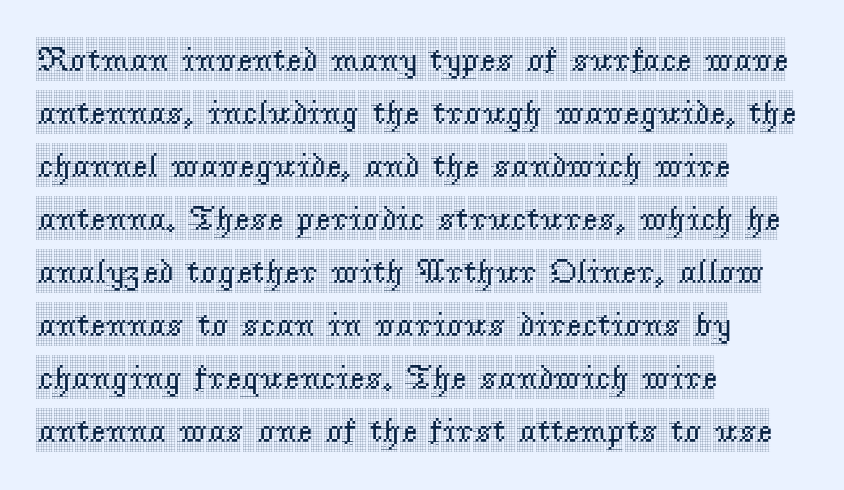
The space beneath each line is pristine and unruled. The vertical gap from one line to the next is medium. Look at the tracking — it's just the regular setting, nothing added. This rendering uses left alignment, leaving the right contour irregular. Is this a fixed-width face? No — the glyphs have proportional, varying widths. The lettering holds an erect, upright posture throughout.
